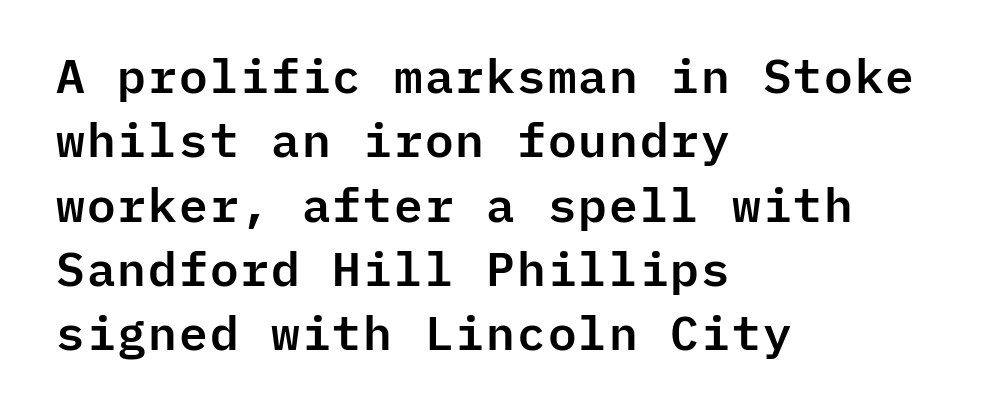
{"serif": "no", "italic": "no", "width": "normal", "stroke_contrast": "low", "x_height": "medium", "monospaced": "yes", "underline": "no", "align": "left", "line_spacing": "normal", "line_spacing_ratio": 1.34, "letter_spacing": "normal", "letter_spacing_em": 0.0, "glyph_px": 48}
